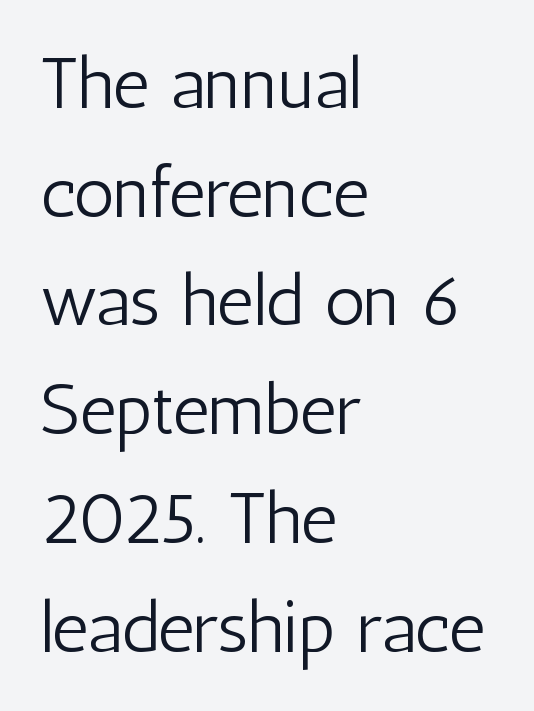
The image shows 72 px light, condensed sans-serif type, upright; set left-aligned, normal line spacing (1.51x), normal letter spacing, not underlined; low stroke contrast and a medium x-height.
